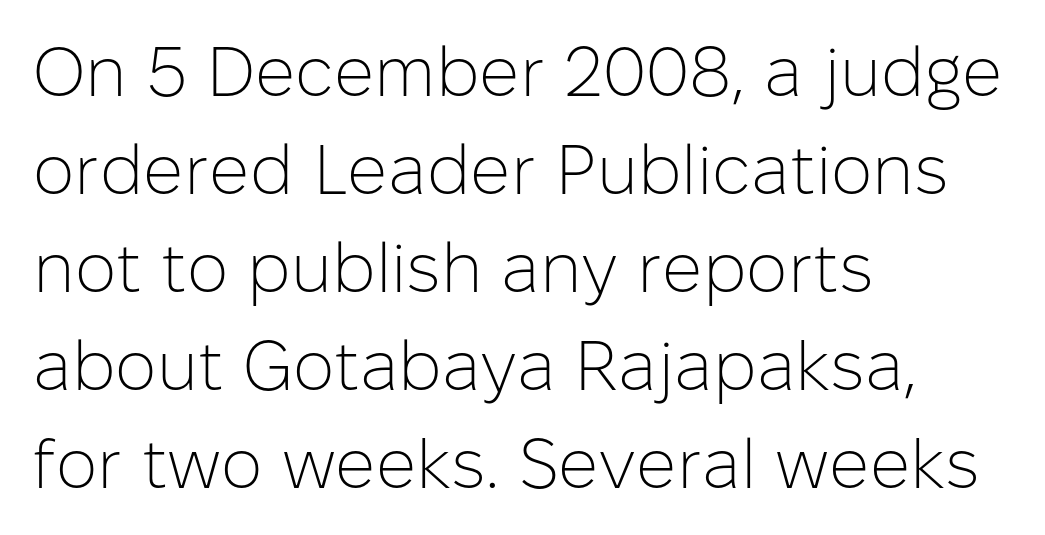
The image shows 70 px light sans-serif type, upright; set left-aligned, normal line spacing (1.4x), normal letter spacing, not underlined; low stroke contrast and a medium x-height.
